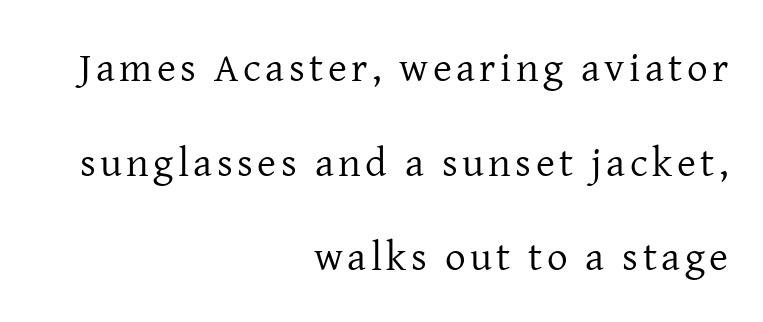
Q: Is the text bold? A: No.
Q: Is the text italic (slanted)? A: No, it is upright.
Q: Is the typeface a serif or a sans-serif typeface? A: Serif.
Q: Is the text underlined? A: No.
Q: How is the paragraph aligned? A: Right-aligned.
Q: Is the spacing between lines tight, normal or loose? A: Loose.
Q: Width (condensed, normal, or wide)? A: Normal.
Q: Stroke contrast? A: Low.
Q: x-height? A: Medium.
Q: Monospaced? A: No.
